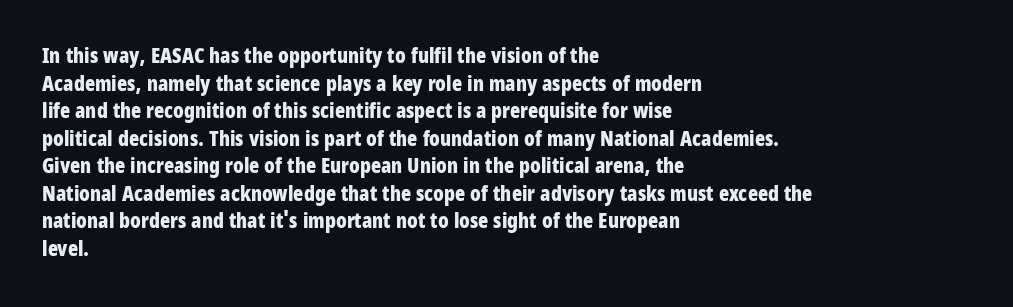
{"italic": "no", "bold": "yes", "underline": "no", "align": "left", "line_spacing": "normal", "line_spacing_ratio": 1.31, "letter_spacing": "normal", "letter_spacing_em": 0.0, "glyph_px": 21}
